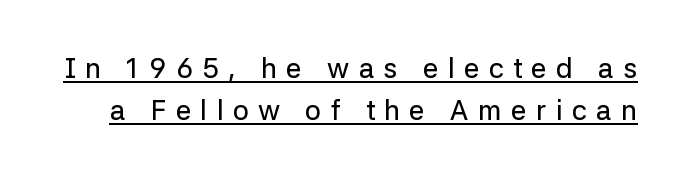
Q: Is the text italic (slanted)? A: No, it is upright.
Q: Is the typeface a serif or a sans-serif typeface? A: Sans-serif.
Q: Is the text underlined? A: Yes.
Q: Is the spacing between letters normal or unusually wide? A: Unusually wide.
Q: Is the spacing between lines tight, normal or loose? A: Normal.
Q: Width (condensed, normal, or wide)? A: Normal.
Q: Stroke contrast? A: Low.
Q: x-height? A: Medium.
Q: Monospaced? A: No.
